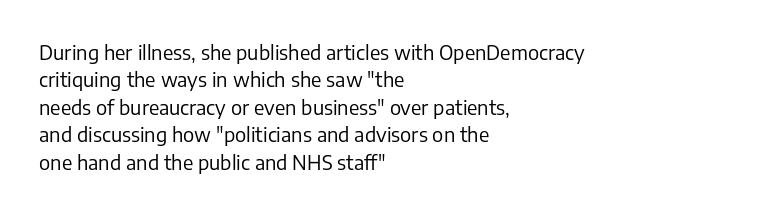
Q: Is the text bold? A: No.
Q: Is the text italic (slanted)? A: No, it is upright.
Q: Is the text underlined? A: No.
Q: How is the paragraph aligned? A: Left-aligned.
Q: Is the spacing between letters normal or unusually wide? A: Normal.
Q: Is the spacing between lines tight, normal or loose? A: Normal.
